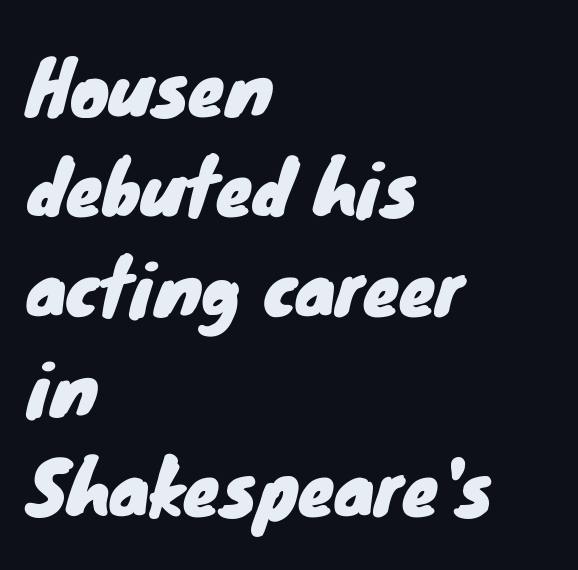
Descenders hang freely into open space. The paragraph has a hard left edge and a soft right edge. These lines are rendered in a variable-pitch font. Does the type have serifs? No, each stem ends abruptly. Leading: standard.
